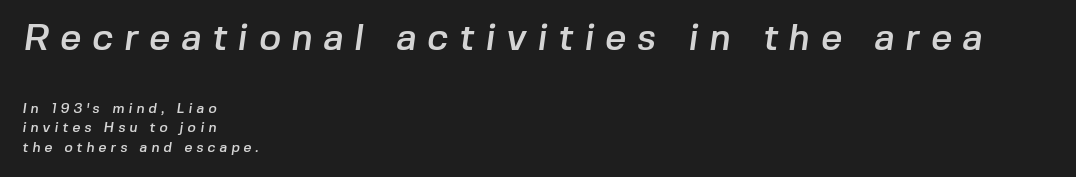
{"serif": "no", "width": "normal", "stroke_contrast": "low", "x_height": "medium", "monospaced": "no", "underline": "no", "align": "left", "line_spacing": "normal", "line_spacing_ratio": 1.37, "letter_spacing": "wide", "letter_spacing_em": 0.29, "larger_block": "first", "size_ratio": 2.64, "glyph_px": 37}
